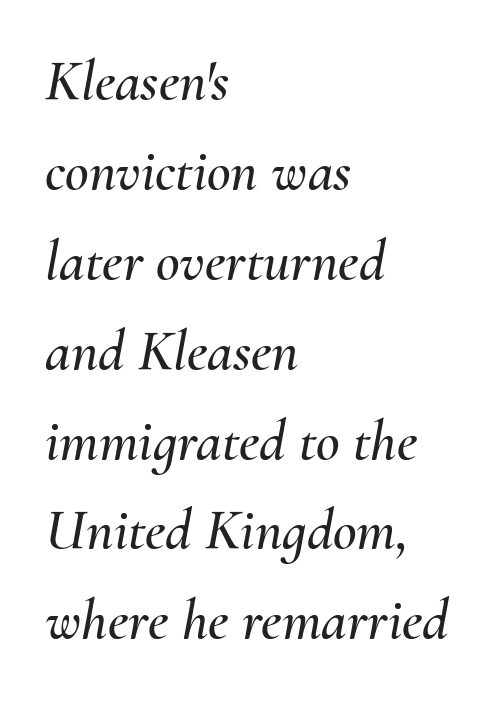
The passage shown is typed in a proportional face where columns would drift. Honestly, there is no underline to notice here at all. Whoever set this chose a conventional vertical rhythm. There's an unmistakable incline to the writing here.
